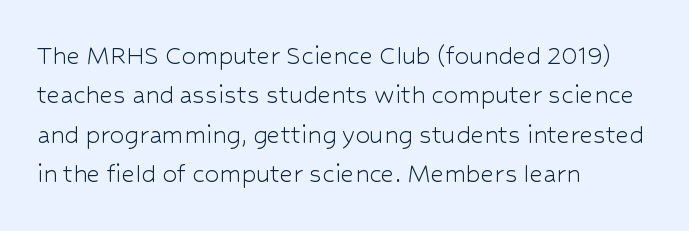
The image shows 29 px light sans-serif type, upright; set left-aligned, normal line spacing (1.36x), normal letter spacing, not underlined; low stroke contrast and a medium x-height.
